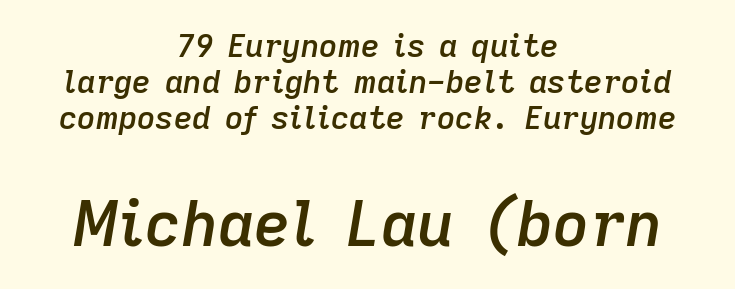
Q: Is the text bold? A: Semi-bold.
Q: Is the text italic (slanted)? A: Yes, it leans right by about 9 degrees.
Q: Is the text underlined? A: No.
Q: How is the paragraph aligned? A: Centered.
Q: Is the spacing between letters normal or unusually wide? A: Normal.
Q: Is the spacing between lines tight, normal or loose? A: Tight.
Q: Which block of text is set in a larger size, the first (top) or the second (bottom)? A: The second (bottom) one.
Q: Width (condensed, normal, or wide)? A: Normal.
Q: Stroke contrast? A: Low.
Q: x-height? A: Medium.
Q: Monospaced? A: No.
